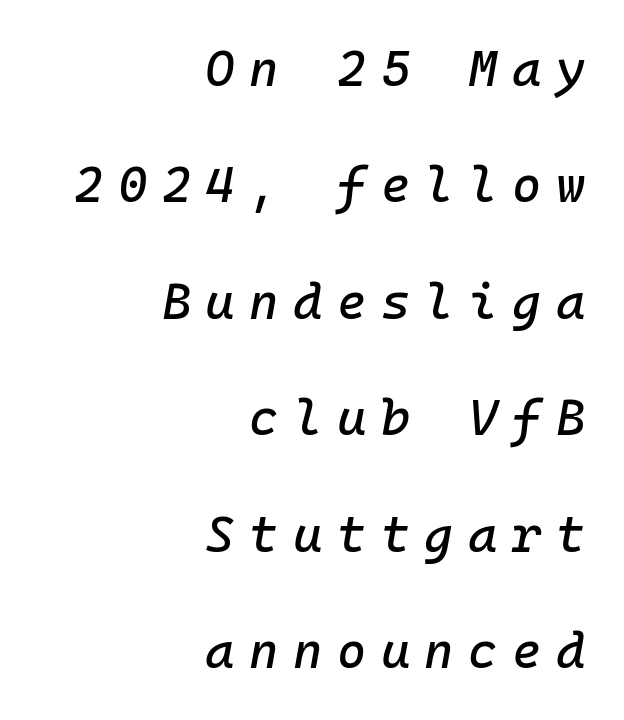
{"italic": "yes", "lean": "right", "slant_degrees": 10, "width": "normal", "stroke_contrast": "low", "x_height": "medium", "monospaced": "yes", "underline": "no", "align": "right", "line_spacing": "loose", "line_spacing_ratio": 2.33, "letter_spacing": "wide", "letter_spacing_em": 0.29, "glyph_px": 50}
